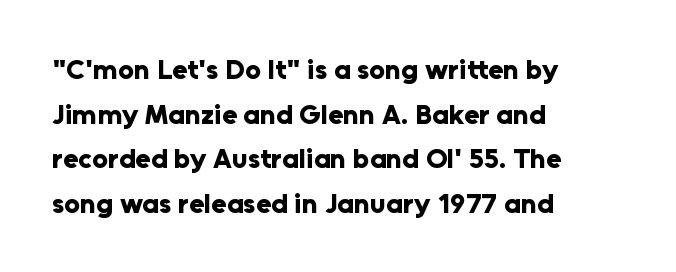
Q: Is the text bold? A: Yes.
Q: Is the text italic (slanted)? A: No, it is upright.
Q: Is the typeface a serif or a sans-serif typeface? A: Sans-serif.
Q: Is the text underlined? A: No.
Q: How is the paragraph aligned? A: Left-aligned.
Q: Is the spacing between letters normal or unusually wide? A: Normal.
Q: Is the spacing between lines tight, normal or loose? A: Normal.
Q: Width (condensed, normal, or wide)? A: Normal.
Q: Stroke contrast? A: Low.
Q: x-height? A: Medium.
Q: Monospaced? A: No.
